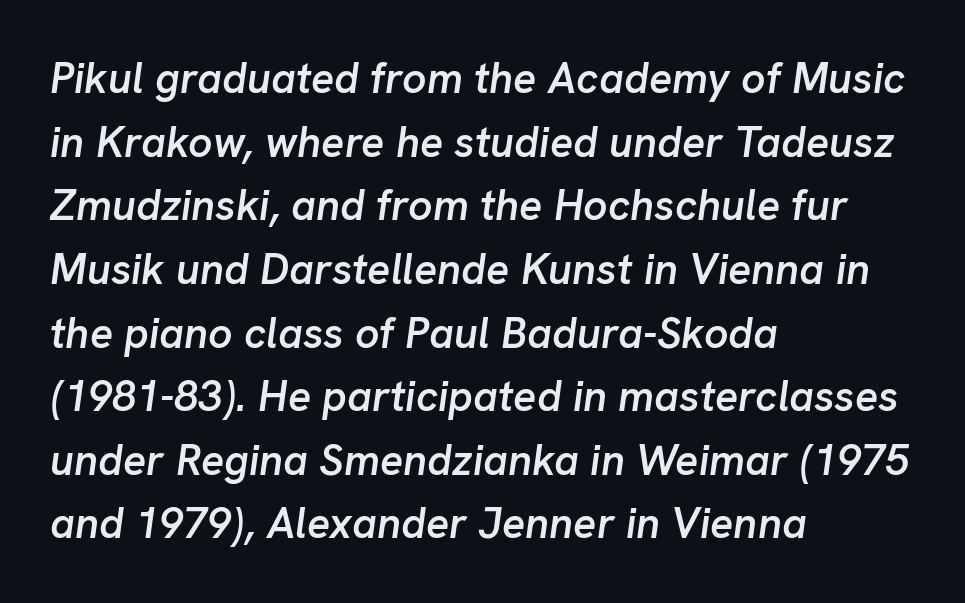
The image shows 43 px semibold type, italic (leaning right); set left-aligned, normal line spacing (1.48x), normal letter spacing, not underlined; low stroke contrast and a medium x-height.
